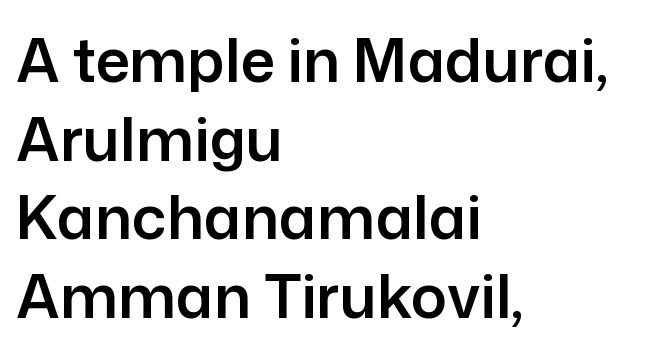
The lines in this sample share a left origin and differ only in where they stop. The font family rendered here belongs to the sans-serif group. The lettering holds an erect, upright posture throughout. Line spacing here is normal.
